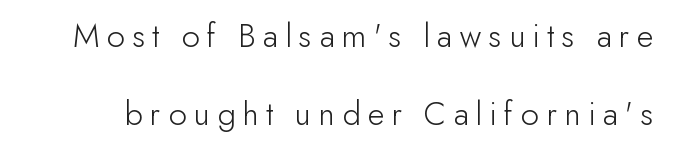
Q: Is the text bold? A: No.
Q: Is the text italic (slanted)? A: No, it is upright.
Q: Is the typeface a serif or a sans-serif typeface? A: Sans-serif.
Q: Is the text underlined? A: No.
Q: Is the spacing between letters normal or unusually wide? A: Unusually wide.
Q: Is the spacing between lines tight, normal or loose? A: Loose.
Q: Width (condensed, normal, or wide)? A: Normal.
Q: Stroke contrast? A: Low.
Q: x-height? A: Small.
Q: Monospaced? A: No.
